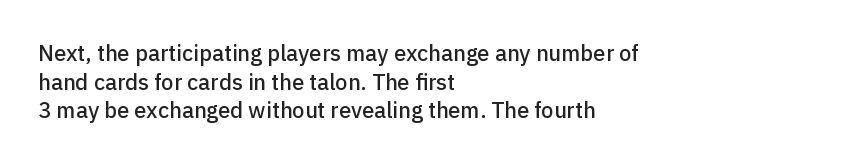
The image shows 22 px text type, upright; set left-aligned, normal line spacing (1.3x), normal letter spacing, not underlined.
